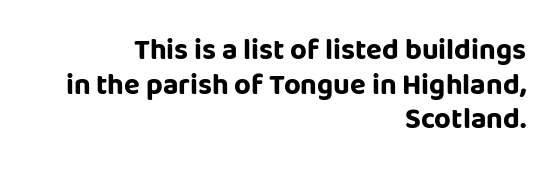
The image shows 29 px bold sans-serif type, upright; set right-aligned, line spacing 1.19x, normal letter spacing, not underlined; low stroke contrast and a large x-height.
